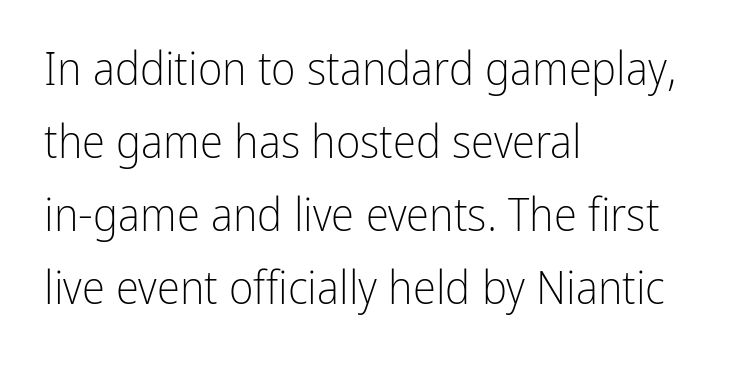
Q: Is the text bold? A: No.
Q: Is the text italic (slanted)? A: No, it is upright.
Q: Is the typeface a serif or a sans-serif typeface? A: Sans-serif.
Q: Is the text underlined? A: No.
Q: How is the paragraph aligned? A: Left-aligned.
Q: Is the spacing between letters normal or unusually wide? A: Normal.
Q: Is the spacing between lines tight, normal or loose? A: Normal.
Q: Width (condensed, normal, or wide)? A: Condensed.
Q: Stroke contrast? A: Low.
Q: x-height? A: Medium.
Q: Monospaced? A: No.
